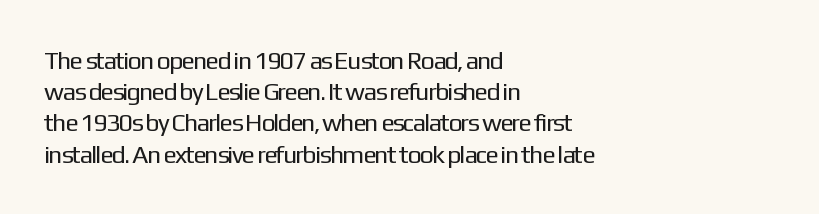
{"italic": "no", "bold": "no", "underline": "no", "align": "left", "line_spacing": "normal", "line_spacing_ratio": 1.25, "letter_spacing": "normal", "letter_spacing_em": 0.0, "glyph_px": 25}
